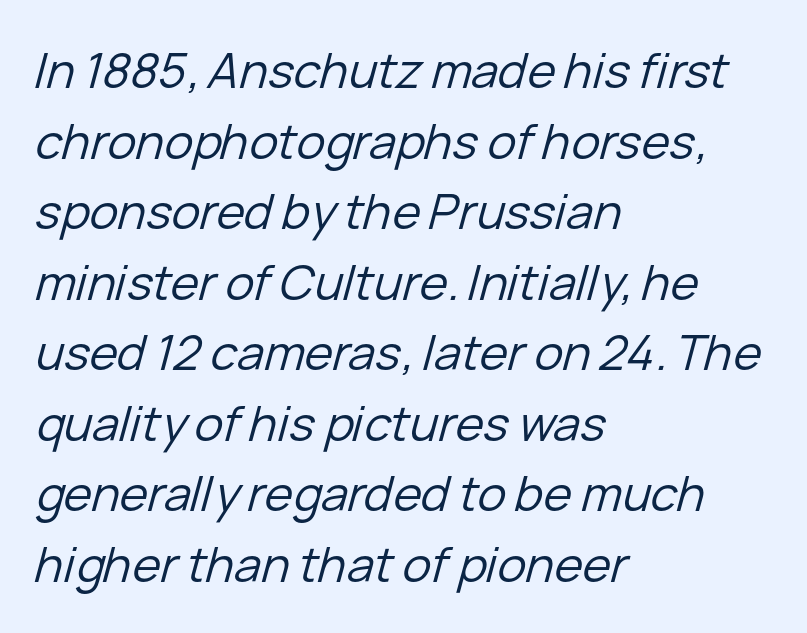
Does the leading feel generous? No, just average. Descenders are the only things crossing below the line. Posture: slanted. The text block is weighted toward the left margin, trailing off unevenly rightward.
